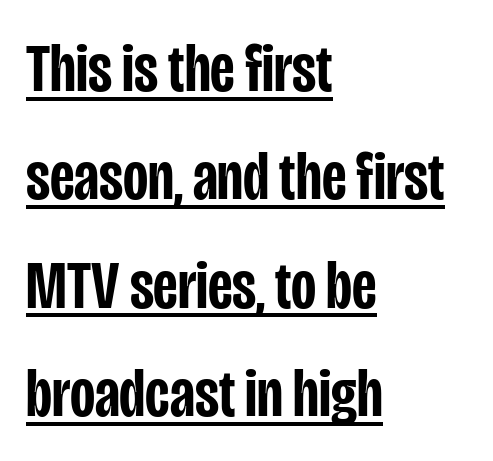
Q: Is the text bold? A: Semi-bold.
Q: Is the text italic (slanted)? A: No, it is upright.
Q: Is the typeface a serif or a sans-serif typeface? A: Sans-serif.
Q: Is the text underlined? A: Yes.
Q: How is the paragraph aligned? A: Left-aligned.
Q: Is the spacing between letters normal or unusually wide? A: Normal.
Q: Is the spacing between lines tight, normal or loose? A: Normal.
Q: Width (condensed, normal, or wide)? A: Condensed.
Q: Stroke contrast? A: Low.
Q: x-height? A: Large.
Q: Monospaced? A: No.
